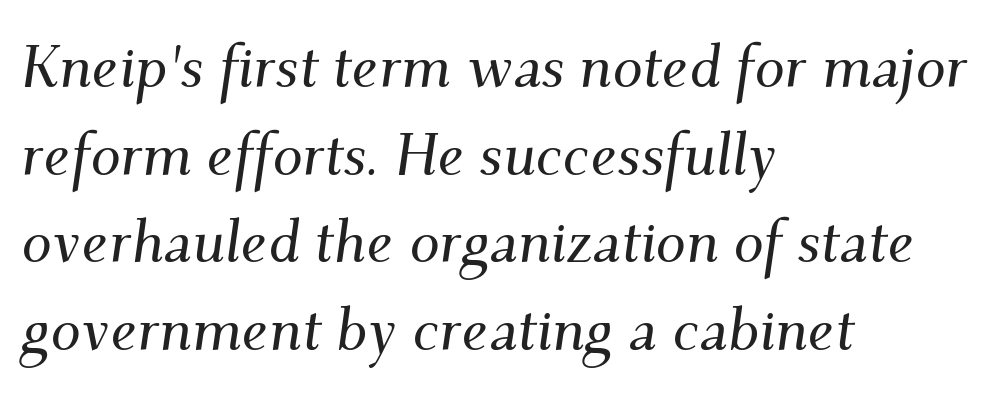
The image shows 60 px serif type, italic (leaning right); set left-aligned, normal line spacing (1.46x), normal letter spacing, not underlined; medium stroke contrast and a small x-height.
